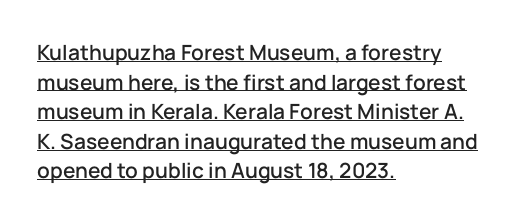
Q: Is the text italic (slanted)? A: No, it is upright.
Q: Is the text underlined? A: Yes.
Q: How is the paragraph aligned? A: Left-aligned.
Q: Is the spacing between letters normal or unusually wide? A: Normal.
Q: Is the spacing between lines tight, normal or loose? A: Normal.
